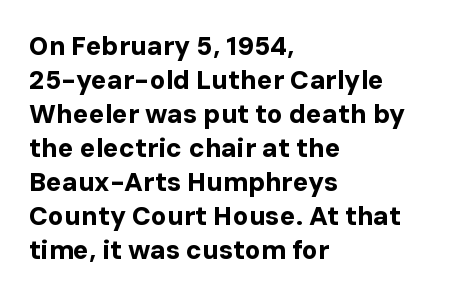
Typeset ragged right — the left edge is the straight one. Words float on clear page, feet unadorned. Vertically, the passage feels balanced, rows spaced as you'd expect. This sample uses plain, unmodified letter spacing. Summary of weight: heavy, a full bold. Characters remain perfectly vertical along every line.
